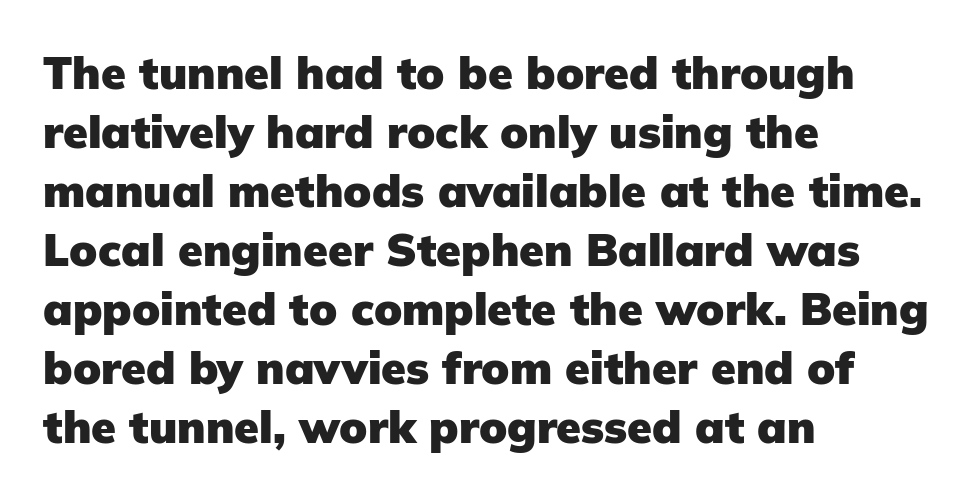
{"serif": "no", "italic": "no", "bold": "yes", "weight": "heavy", "width": "normal", "stroke_contrast": "low", "x_height": "medium", "monospaced": "no", "underline": "no", "align": "left", "line_spacing": "normal", "line_spacing_ratio": 1.31, "letter_spacing": "normal", "letter_spacing_em": 0.0, "glyph_px": 45}
